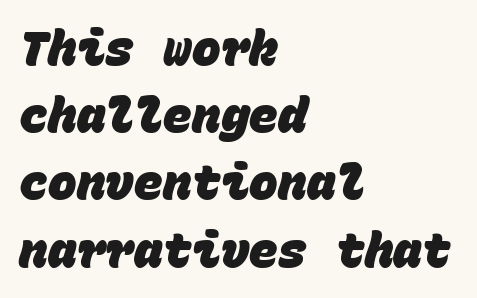
{"serif": "no", "bold": "yes", "weight": "heavy", "width": "normal", "stroke_contrast": "low", "x_height": "large", "monospaced": "yes", "underline": "no", "align": "left", "line_spacing": "normal", "line_spacing_ratio": 1.4, "letter_spacing": "normal", "letter_spacing_em": 0.0, "glyph_px": 48}
